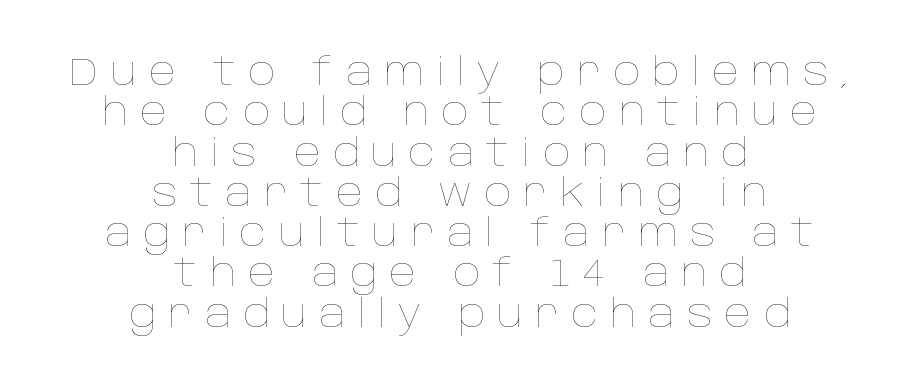
The image shows 38 px thin type, upright; set centered, tight line spacing (1.06x), unusually wide letter spacing (+0.32 em), not underlined; low stroke contrast and a large x-height.
